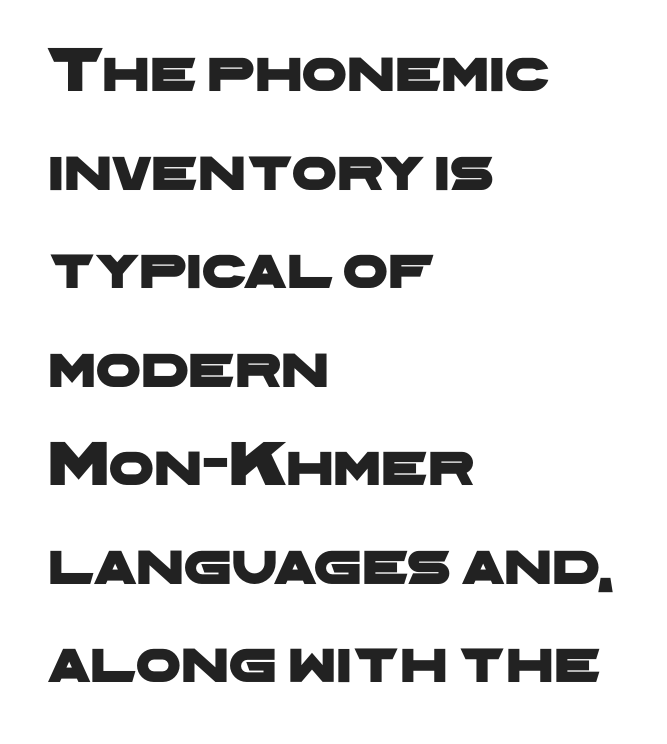
Where is the straight margin? On the left. Words float on clear page, feet unadorned. This block has exactly the height ordinary leading produces. Characters follow at the spacing the type designer built in.
